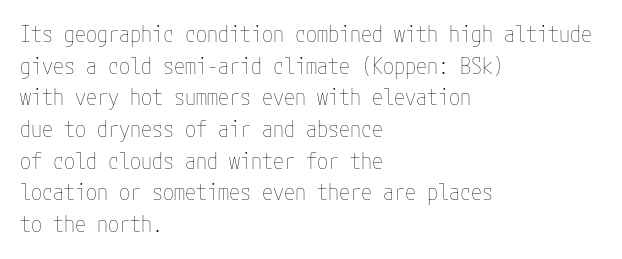
Q: Is the text bold? A: No.
Q: Is the text italic (slanted)? A: No, it is upright.
Q: Is the text underlined? A: No.
Q: How is the paragraph aligned? A: Left-aligned.
Q: Is the spacing between letters normal or unusually wide? A: Normal.
Q: Is the spacing between lines tight, normal or loose? A: Normal.
